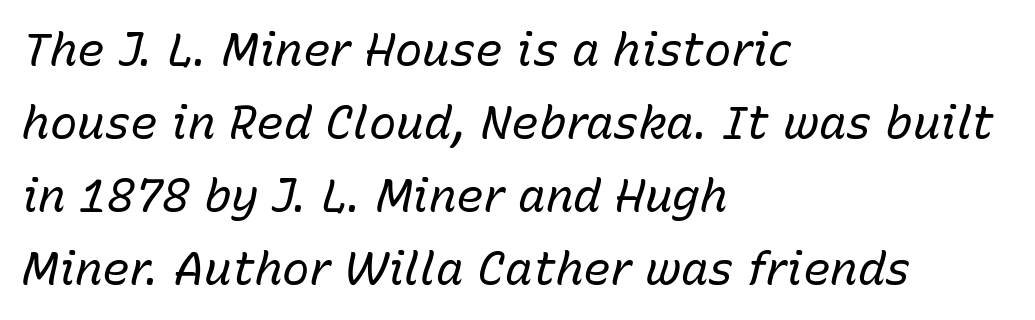
Q: Is the text bold? A: No.
Q: Is the text italic (slanted)? A: Yes, it leans right by about 15 degrees.
Q: Is the text underlined? A: No.
Q: How is the paragraph aligned? A: Left-aligned.
Q: Is the spacing between letters normal or unusually wide? A: Normal.
Q: Is the spacing between lines tight, normal or loose? A: Normal.
Q: Width (condensed, normal, or wide)? A: Normal.
Q: Stroke contrast? A: Low.
Q: x-height? A: Medium.
Q: Monospaced? A: No.
